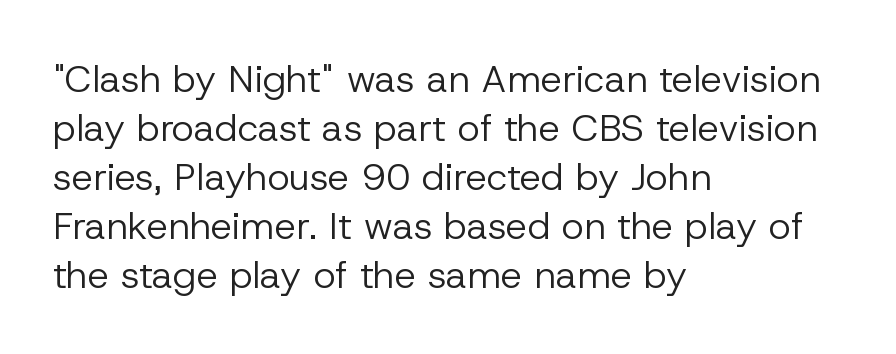
The image shows 38 px regular-weight sans-serif type, upright; set left-aligned, normal line spacing (1.29x), normal letter spacing, not underlined; low stroke contrast and a medium x-height.
